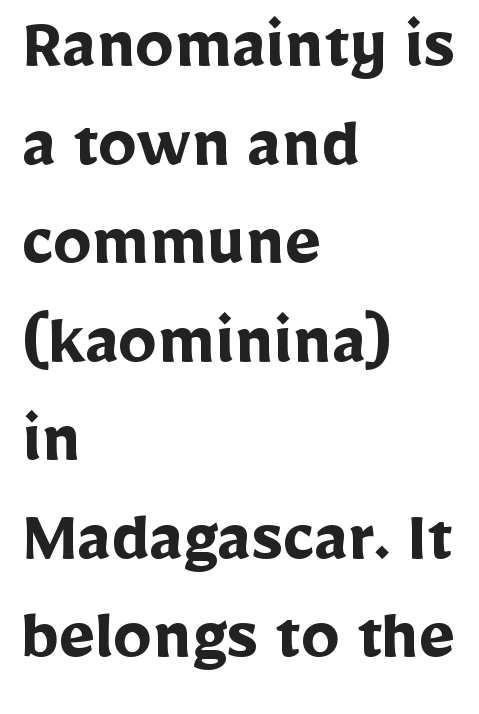
Q: Is the text bold? A: Yes.
Q: Is the text italic (slanted)? A: No, it is upright.
Q: Is the typeface a serif or a sans-serif typeface? A: Sans-serif.
Q: Is the text underlined? A: No.
Q: How is the paragraph aligned? A: Left-aligned.
Q: Is the spacing between letters normal or unusually wide? A: Normal.
Q: Is the spacing between lines tight, normal or loose? A: Normal.
Q: Width (condensed, normal, or wide)? A: Normal.
Q: Stroke contrast? A: Low.
Q: x-height? A: Medium.
Q: Monospaced? A: No.
